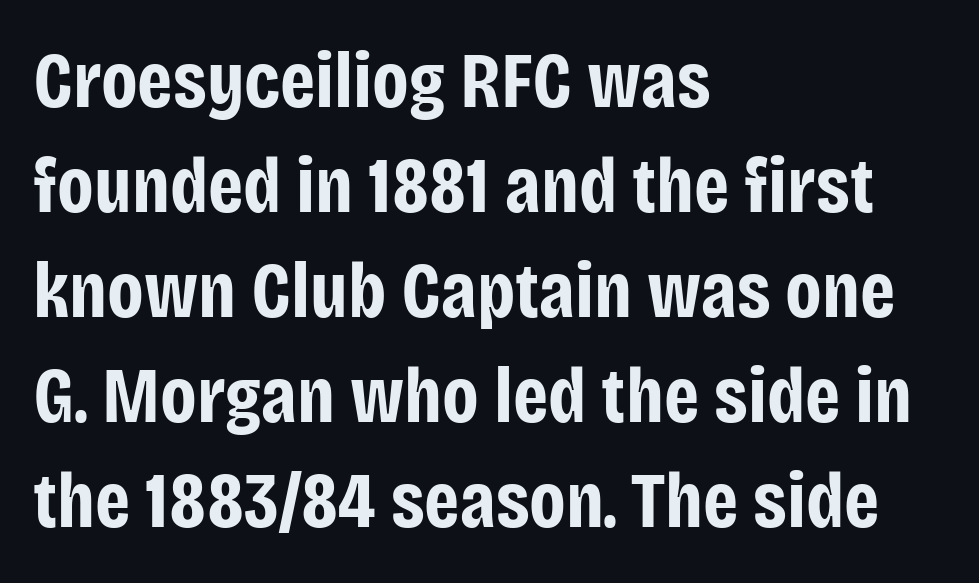
Q: Is the text bold? A: Yes.
Q: Is the text italic (slanted)? A: No, it is upright.
Q: Is the typeface a serif or a sans-serif typeface? A: Sans-serif.
Q: Is the text underlined? A: No.
Q: How is the paragraph aligned? A: Left-aligned.
Q: Is the spacing between letters normal or unusually wide? A: Normal.
Q: Is the spacing between lines tight, normal or loose? A: Normal.
Q: Width (condensed, normal, or wide)? A: Condensed.
Q: Stroke contrast? A: Low.
Q: x-height? A: Large.
Q: Monospaced? A: No.
